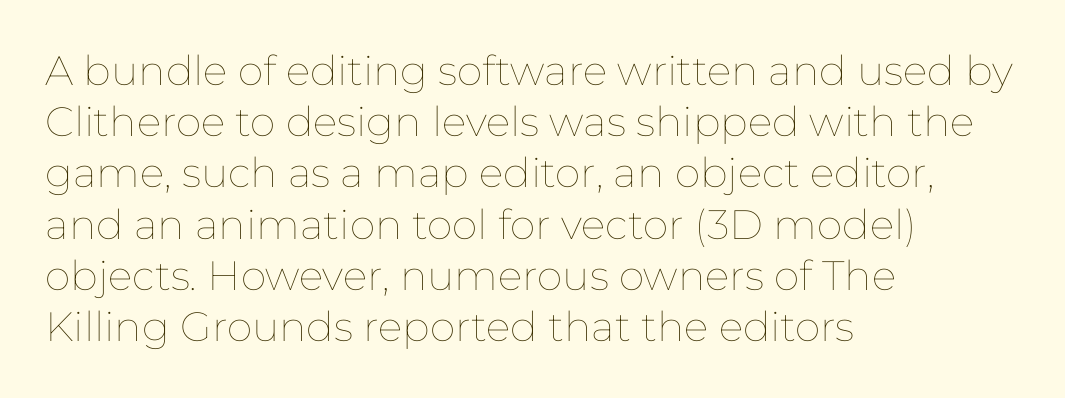
Has an underline been added? It has not. There is no visible air inserted between adjacent glyphs. The passage shown is not bold in any degree. No italicization has been applied; the sample stays upright. If you drew a ruler down the left edge, every line would touch it.
